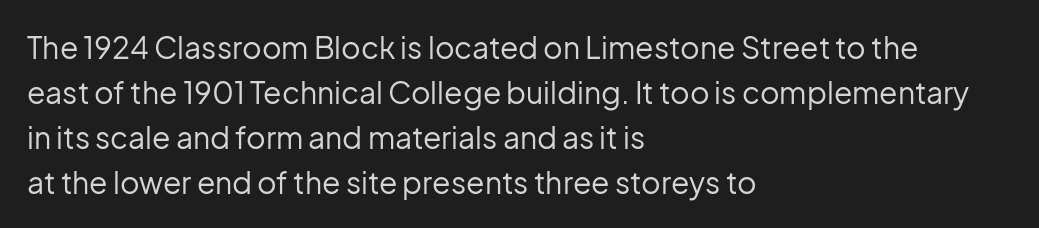
The image shows 30 px regular-weight sans-serif type, upright; set left-aligned, normal line spacing (1.5x), normal letter spacing, not underlined; low stroke contrast and a medium x-height.
